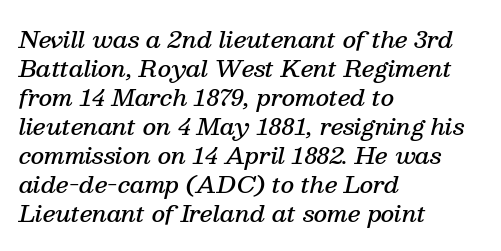
Q: Is the text bold? A: Semi-bold.
Q: Is the text italic (slanted)? A: Yes, it leans right by about 13 degrees.
Q: Is the text underlined? A: No.
Q: How is the paragraph aligned? A: Left-aligned.
Q: Is the spacing between letters normal or unusually wide? A: Normal.
Q: Is the spacing between lines tight, normal or loose? A: Normal.
